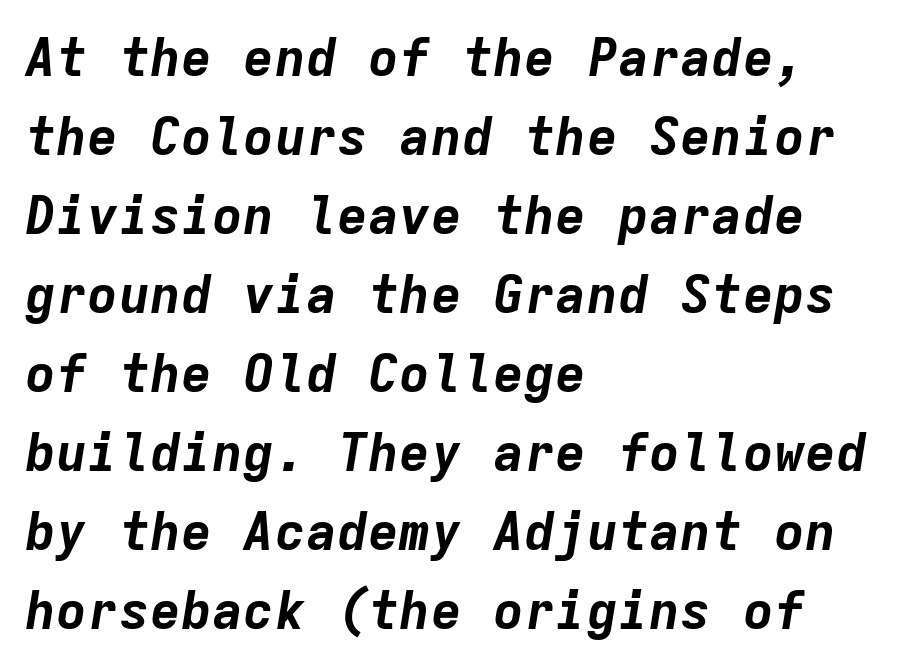
The image shows 52 px bold type, italic (leaning right), monospaced; set left-aligned, normal line spacing (1.52x), normal letter spacing, not underlined; low stroke contrast and a medium x-height.
